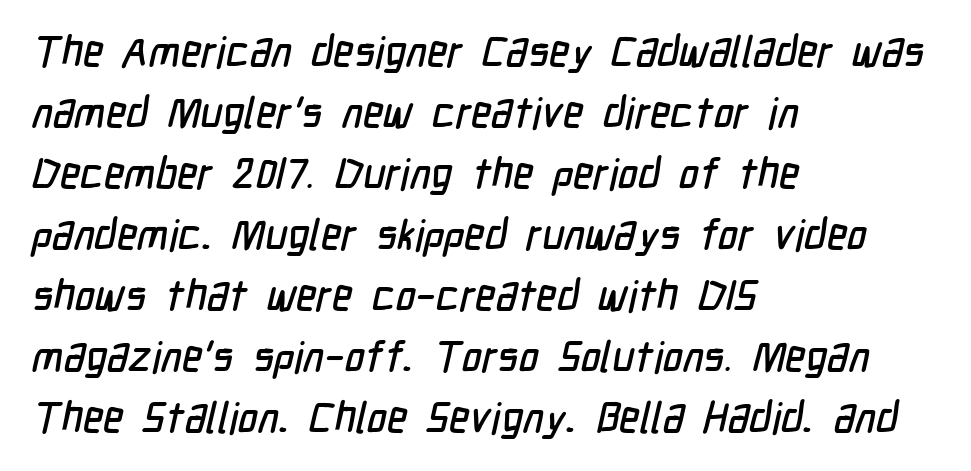
Q: Is the typeface a serif or a sans-serif typeface? A: Sans-serif.
Q: Is the text underlined? A: No.
Q: How is the paragraph aligned? A: Left-aligned.
Q: Is the spacing between letters normal or unusually wide? A: Normal.
Q: Is the spacing between lines tight, normal or loose? A: Normal.
Q: Width (condensed, normal, or wide)? A: Condensed.
Q: Stroke contrast? A: Low.
Q: x-height? A: Medium.
Q: Monospaced? A: No.
